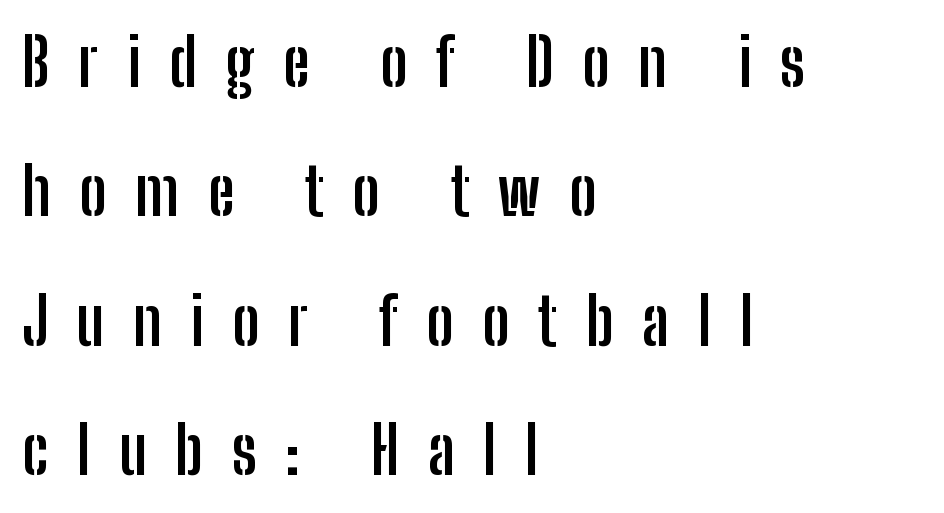
{"serif": "no", "italic": "no", "bold": "yes", "weight": "semibold", "width": "condensed", "stroke_contrast": "low", "x_height": "medium", "monospaced": "no", "underline": "no", "align": "left", "line_spacing": "loose", "line_spacing_ratio": 1.96, "letter_spacing": "wide", "letter_spacing_em": 0.43, "glyph_px": 66}
